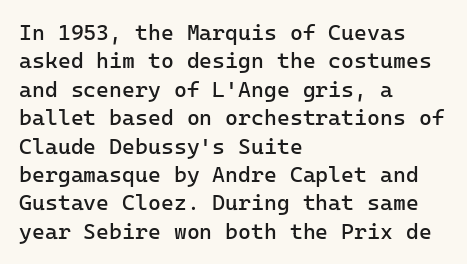
Q: Is the text bold? A: No.
Q: Is the text italic (slanted)? A: No, it is upright.
Q: Is the text underlined? A: No.
Q: How is the paragraph aligned? A: Left-aligned.
Q: Is the spacing between letters normal or unusually wide? A: Normal.
Q: Is the spacing between lines tight, normal or loose? A: Normal.
